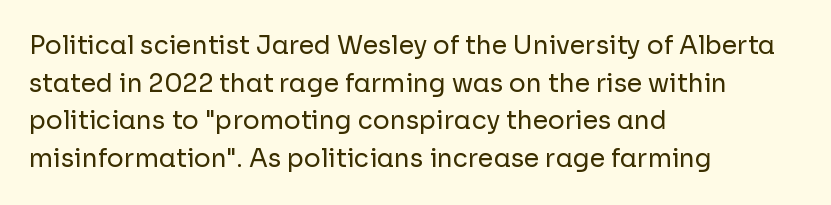
Q: Is the text bold? A: No.
Q: Is the text italic (slanted)? A: No, it is upright.
Q: Is the text underlined? A: No.
Q: How is the paragraph aligned? A: Left-aligned.
Q: Is the spacing between letters normal or unusually wide? A: Normal.
Q: Is the spacing between lines tight, normal or loose? A: Normal.
